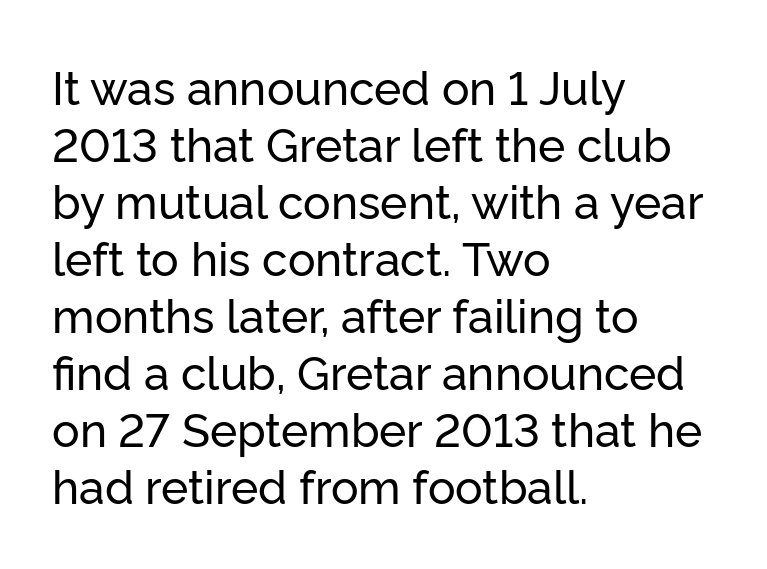
Q: Is the text italic (slanted)? A: No, it is upright.
Q: Is the typeface a serif or a sans-serif typeface? A: Sans-serif.
Q: Is the text underlined? A: No.
Q: How is the paragraph aligned? A: Left-aligned.
Q: Is the spacing between letters normal or unusually wide? A: Normal.
Q: Width (condensed, normal, or wide)? A: Normal.
Q: Stroke contrast? A: Low.
Q: x-height? A: Medium.
Q: Monospaced? A: No.
